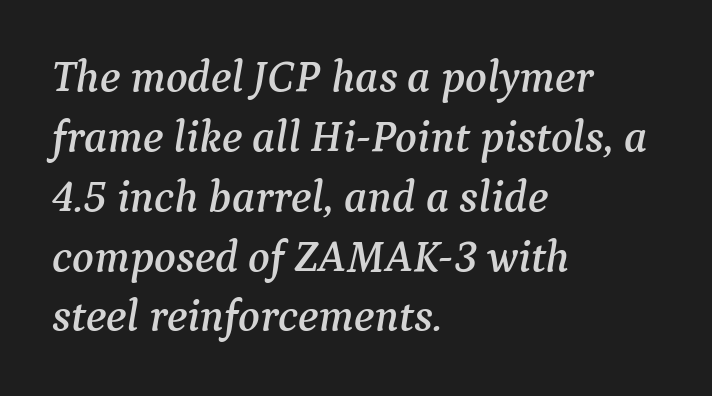
The lettering tilts uniformly, giving the passage an italic look. Successive baselines arrive at the customary interval. A typesetter would label this face a serif. Looks like regular typesetting: each glyph gets only the width it needs.
